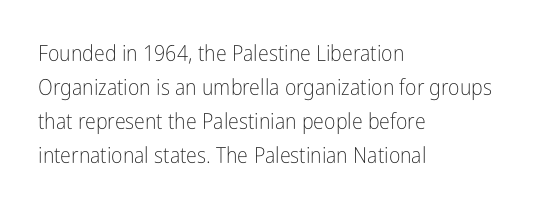
The image shows 22 px text type, upright; set left-aligned, normal line spacing (1.54x), normal letter spacing, not underlined.
